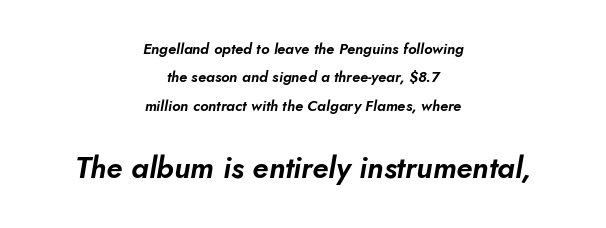
Is the letter spacing exaggerated? No — it looks like the ordinary default. Varying glyph widths throughout — classic text-font behaviour. The rendering positions every line midway between the sides. The specimen omits any rule beneath the text block's lines.
